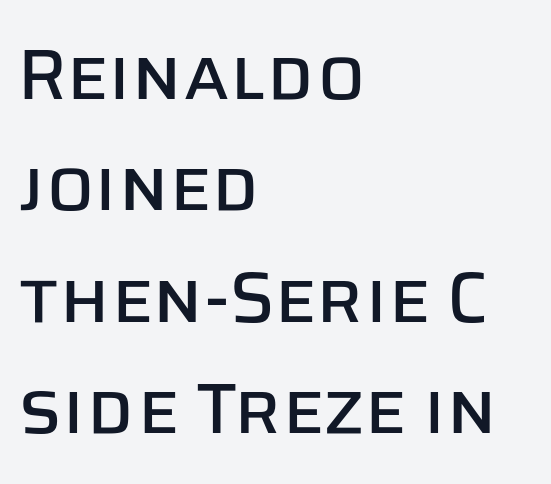
Q: Is the text italic (slanted)? A: No, it is upright.
Q: Is the typeface a serif or a sans-serif typeface? A: Sans-serif.
Q: Is the text underlined? A: No.
Q: How is the paragraph aligned? A: Left-aligned.
Q: Is the spacing between letters normal or unusually wide? A: Normal.
Q: Is the spacing between lines tight, normal or loose? A: Normal.
Q: Width (condensed, normal, or wide)? A: Normal.
Q: Stroke contrast? A: Low.
Q: x-height? A: Large.
Q: Monospaced? A: No.
